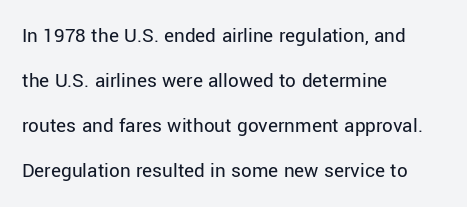
The image shows 21 px text type, upright; set left-aligned, loose line spacing (2.14x), normal letter spacing, not underlined.
